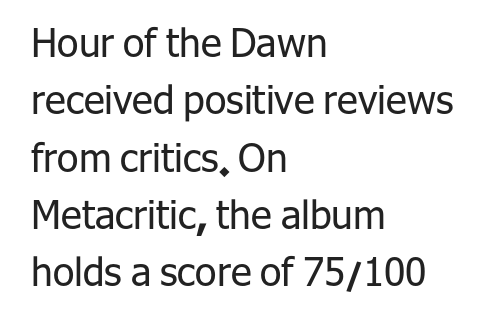
{"serif": "no", "italic": "no", "bold": "no", "weight": "regular", "width": "normal", "stroke_contrast": "low", "x_height": "medium", "monospaced": "no", "underline": "no", "align": "left", "line_spacing": "normal", "line_spacing_ratio": 1.47, "letter_spacing": "normal", "letter_spacing_em": 0.0, "glyph_px": 39}
